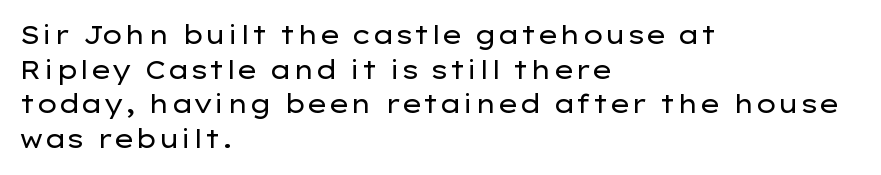
The image shows 25 px text type, upright; set left-aligned, normal line spacing (1.39x), normal letter spacing, not underlined.
